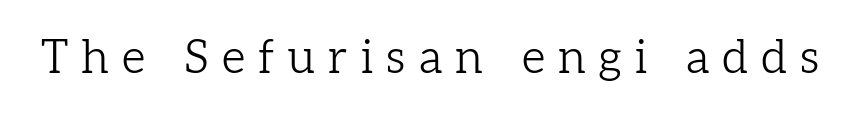
Q: Is the text bold? A: No.
Q: Is the text italic (slanted)? A: No, it is upright.
Q: Is the typeface a serif or a sans-serif typeface? A: Serif.
Q: Is the text underlined? A: No.
Q: Is the spacing between letters normal or unusually wide? A: Unusually wide.
Q: Width (condensed, normal, or wide)? A: Normal.
Q: Stroke contrast? A: Low.
Q: x-height? A: Medium.
Q: Monospaced? A: No.
